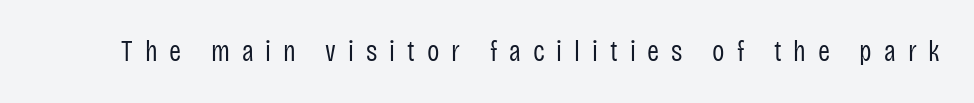
Q: Is the text bold? A: No.
Q: Is the text italic (slanted)? A: No, it is upright.
Q: Is the typeface a serif or a sans-serif typeface? A: Sans-serif.
Q: Is the text underlined? A: No.
Q: Is the spacing between letters normal or unusually wide? A: Unusually wide.
Q: Width (condensed, normal, or wide)? A: Condensed.
Q: Stroke contrast? A: Low.
Q: x-height? A: Large.
Q: Monospaced? A: No.
